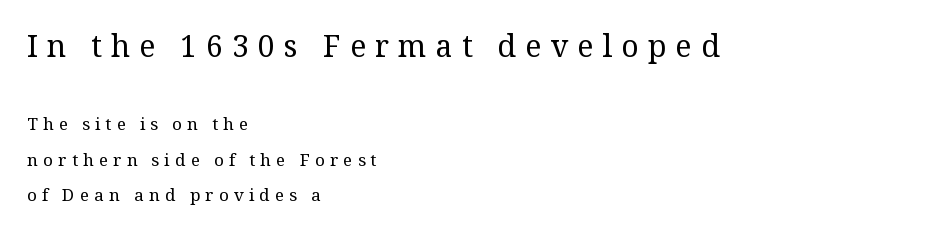
Q: Is the text bold? A: No.
Q: Is the text italic (slanted)? A: No, it is upright.
Q: Is the typeface a serif or a sans-serif typeface? A: Serif.
Q: Is the text underlined? A: No.
Q: How is the paragraph aligned? A: Left-aligned.
Q: Is the spacing between letters normal or unusually wide? A: Unusually wide.
Q: Is the spacing between lines tight, normal or loose? A: Loose.
Q: Which block of text is set in a larger size, the first (top) or the second (bottom)? A: The first (top) one.
Q: Width (condensed, normal, or wide)? A: Normal.
Q: Stroke contrast? A: Medium.
Q: x-height? A: Medium.
Q: Monospaced? A: No.
